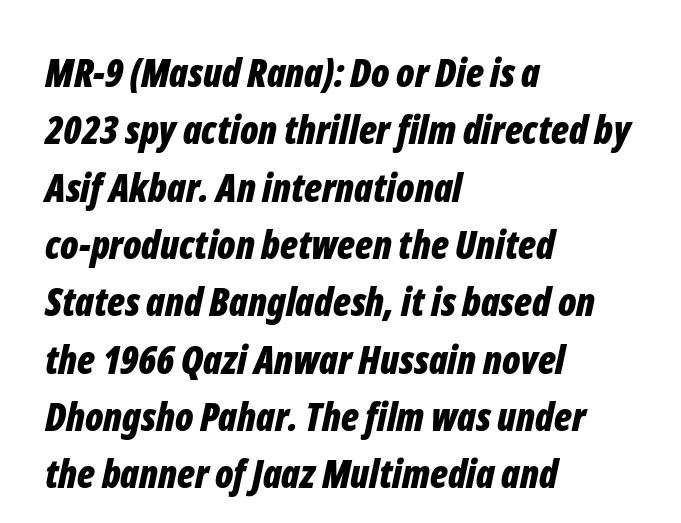
{"italic": "yes", "lean": "right", "slant_degrees": 12, "bold": "yes", "weight": "bold", "width": "condensed", "stroke_contrast": "low", "x_height": "medium", "monospaced": "no", "underline": "no", "align": "left", "line_spacing": "normal", "line_spacing_ratio": 1.47, "letter_spacing": "normal", "letter_spacing_em": 0.0, "glyph_px": 39}
